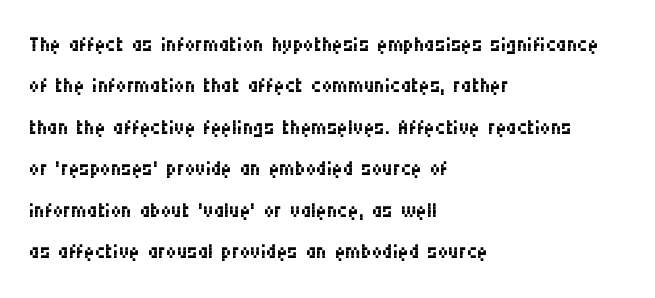
The weight tops out at a normal text grade. Think of a printed novel: that variable character pitch is what you see here. Bare-footed words on every line. The axis of the letterforms is exactly vertical.
